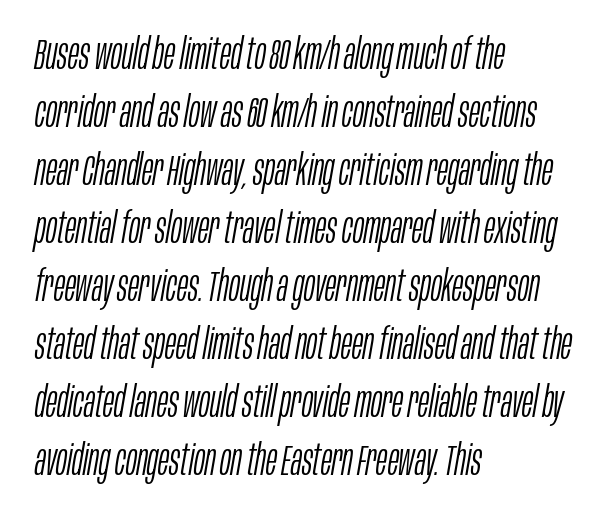
Q: Is the text bold? A: No.
Q: Is the text italic (slanted)? A: Yes, it leans right by about 10 degrees.
Q: Is the text underlined? A: No.
Q: How is the paragraph aligned? A: Left-aligned.
Q: Is the spacing between letters normal or unusually wide? A: Normal.
Q: Is the spacing between lines tight, normal or loose? A: Normal.
Q: Width (condensed, normal, or wide)? A: Condensed.
Q: Stroke contrast? A: Low.
Q: x-height? A: Large.
Q: Monospaced? A: No.
